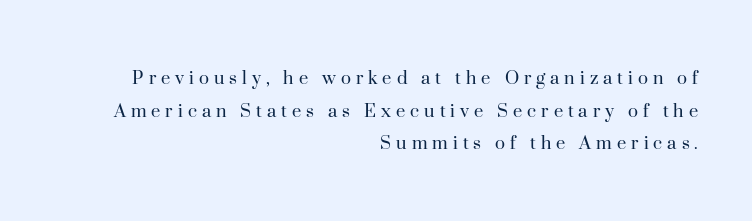
The compositor pushed each line to the right boundary. Stems and bowls with no extra thickness — not bold. Inter-character spacing is expanded well beyond the font's built-in metrics. Style check: upright. Clear beneath every line of the passage. How would I describe the line gaps? Plain and ordinary.
